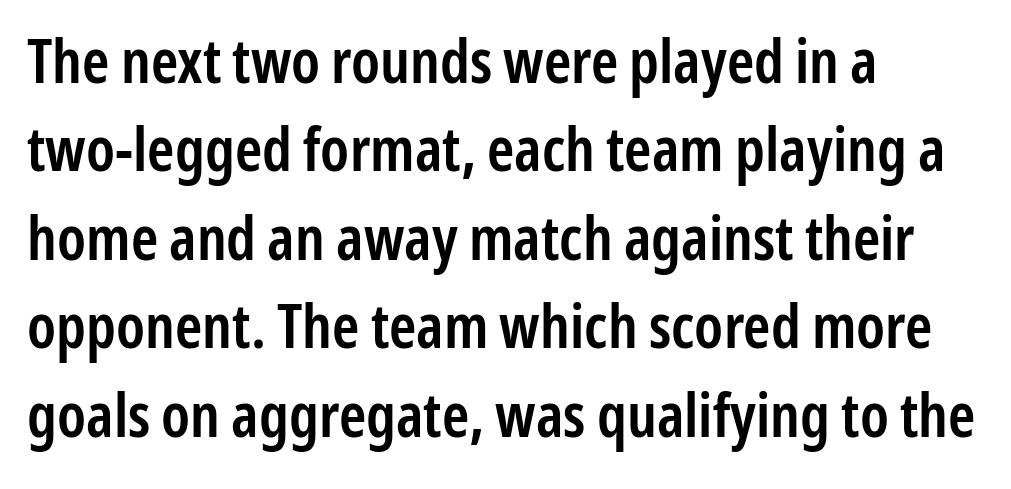
Q: Is the text bold? A: Semi-bold.
Q: Is the text italic (slanted)? A: No, it is upright.
Q: Is the typeface a serif or a sans-serif typeface? A: Sans-serif.
Q: Is the text underlined? A: No.
Q: How is the paragraph aligned? A: Left-aligned.
Q: Is the spacing between letters normal or unusually wide? A: Normal.
Q: Is the spacing between lines tight, normal or loose? A: Normal.
Q: Width (condensed, normal, or wide)? A: Condensed.
Q: Stroke contrast? A: Low.
Q: x-height? A: Medium.
Q: Monospaced? A: No.
